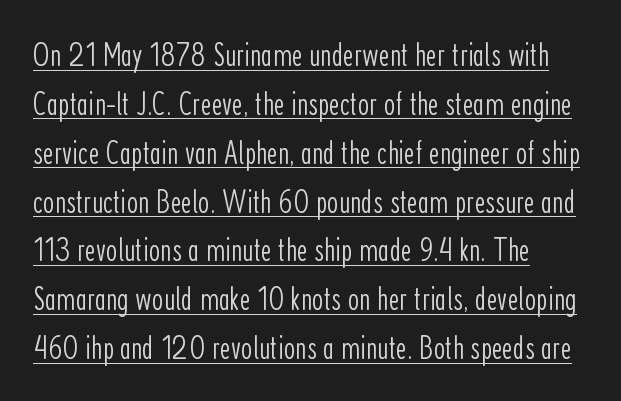
{"serif": "no", "italic": "no", "bold": "no", "weight": "light", "width": "condensed", "stroke_contrast": "low", "x_height": "medium", "monospaced": "no", "underline": "yes", "align": "left", "line_spacing": "normal", "line_spacing_ratio": 1.48, "letter_spacing": "normal", "letter_spacing_em": 0.0, "glyph_px": 33}
